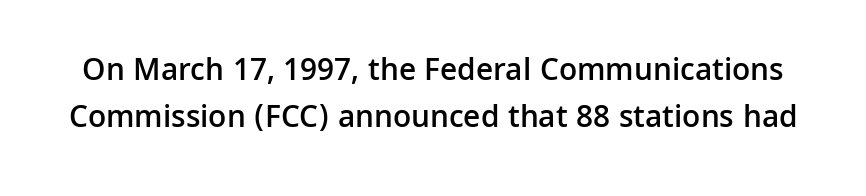
Q: Is the text bold? A: Semi-bold.
Q: Is the text italic (slanted)? A: No, it is upright.
Q: Is the typeface a serif or a sans-serif typeface? A: Sans-serif.
Q: Is the text underlined? A: No.
Q: Is the spacing between letters normal or unusually wide? A: Normal.
Q: Is the spacing between lines tight, normal or loose? A: Normal.
Q: Width (condensed, normal, or wide)? A: Normal.
Q: Stroke contrast? A: Low.
Q: x-height? A: Medium.
Q: Monospaced? A: No.
